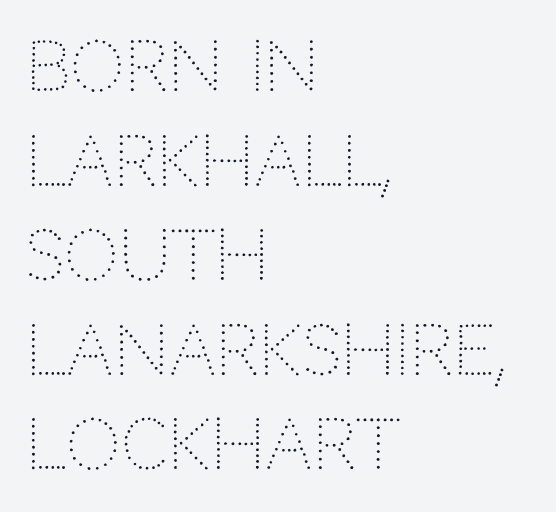
The rendering uses natural spacing where letterforms have individual widths. Is the block centered? No — it sits flush against the left margin. Font category for this specimen: sans-serif. Each stroke keeps to a modest, everyday thickness or less.
